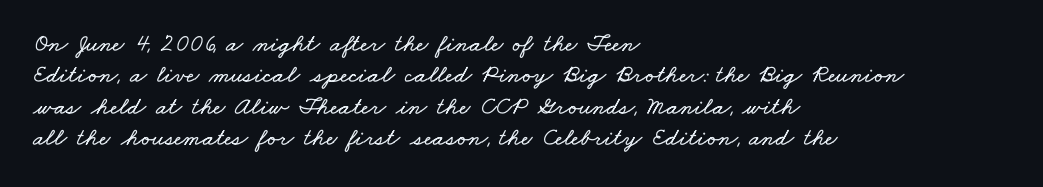
{"underline": "no", "align": "left", "line_spacing": "normal", "line_spacing_ratio": 1.26, "letter_spacing": "normal", "letter_spacing_em": 0.0, "glyph_px": 25}
